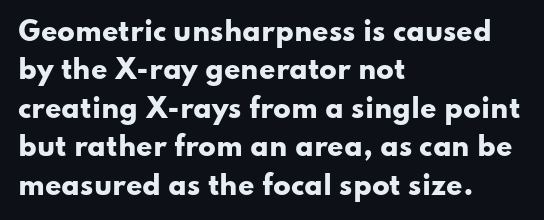
A typesetter would mark this as roman, not italic. Rule under the text: the space is simply empty. Layout note: lines flush left. The designer left line spacing at the default. What weight is shown? A full bold with thick strokes. This sample uses plain, unmodified letter spacing.
